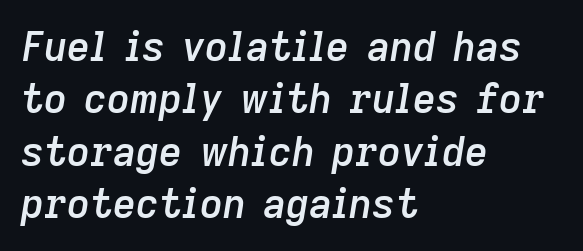
The image shows 40 px semibold type, italic (leaning right); set left-aligned, normal line spacing (1.31x), normal letter spacing, not underlined; low stroke contrast and a medium x-height.
